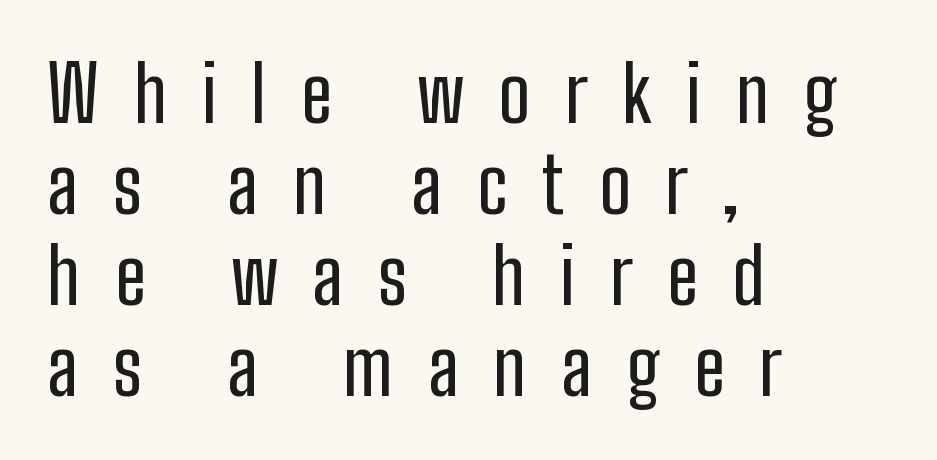
Q: Is the text italic (slanted)? A: No, it is upright.
Q: Is the typeface a serif or a sans-serif typeface? A: Sans-serif.
Q: Is the text underlined? A: No.
Q: How is the paragraph aligned? A: Left-aligned.
Q: Is the spacing between letters normal or unusually wide? A: Unusually wide.
Q: Width (condensed, normal, or wide)? A: Condensed.
Q: Stroke contrast? A: Low.
Q: x-height? A: Medium.
Q: Monospaced? A: No.
